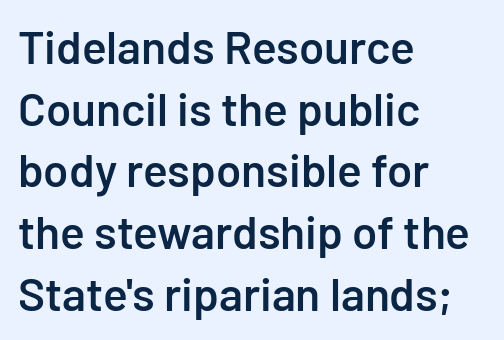
The image shows 46 px semibold sans-serif type, upright; set left-aligned, normal line spacing (1.34x), normal letter spacing, not underlined; low stroke contrast and a medium x-height.
